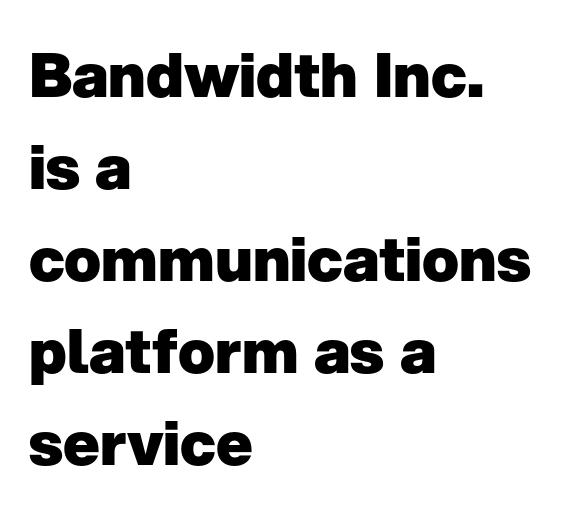
The image shows 61 px heavy sans-serif type, upright; set left-aligned, normal line spacing (1.51x), normal letter spacing, not underlined; low stroke contrast and a medium x-height.
